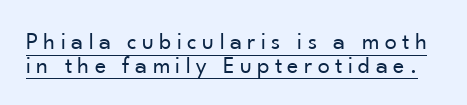
{"italic": "no", "bold": "no", "underline": "yes", "line_spacing": "tight", "line_spacing_ratio": 0.99, "letter_spacing": "wide", "letter_spacing_em": 0.23, "glyph_px": 24}
